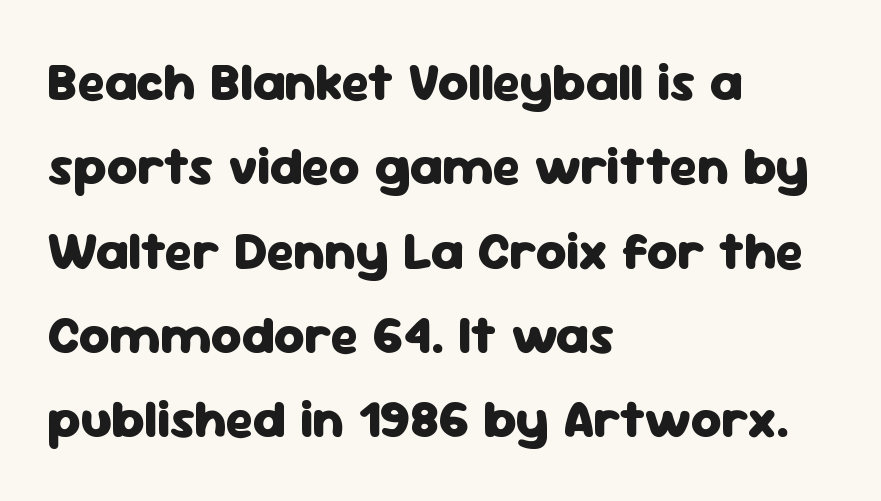
{"serif": "no", "italic": "no", "bold": "yes", "weight": "heavy", "width": "normal", "stroke_contrast": "low", "x_height": "medium", "monospaced": "no", "underline": "no", "align": "left", "line_spacing": "normal", "line_spacing_ratio": 1.59, "letter_spacing": "normal", "letter_spacing_em": 0.0, "glyph_px": 53}
